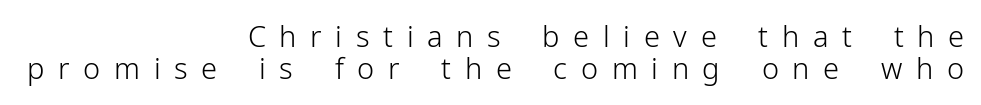
The string is rendered with underlining switched off. The lettering stays uniformly vertical, giving the passage a roman look. A light-to-regular cut is what we see here. Baseline-to-baseline distance is barely more than the letter height. The passage is arranged like a letterhead date or caption credit — flush right. Grotesque or geometric, the face here clearly has no serifs.
